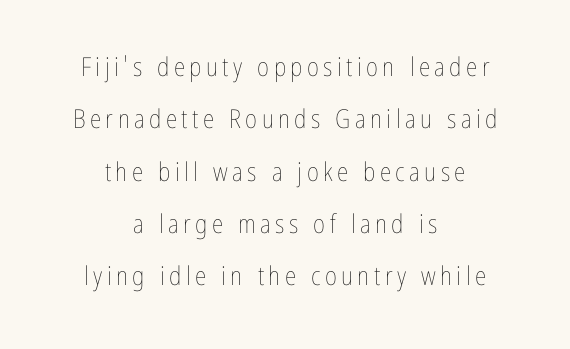
The glyphs are unaccompanied by any horizontal stroke below them. Rows of type keep a wide berth in the vertical direction. The lettering holds an erect, upright posture throughout. Compared with a typical body face, this is equally light or lighter still. Each line is balanced around a shared central axis.
